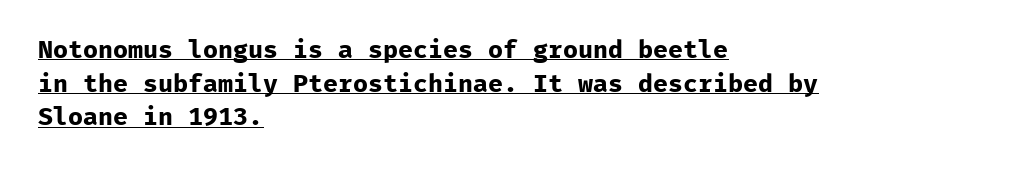
Observe the ordinary spacing: letters are neighbours, not strangers. The words here are underlined. This is the regular roman posture of the typeface. This sample keeps an unexceptional amount of space between lines. The typesetter chose a ragged-right arrangement here.
